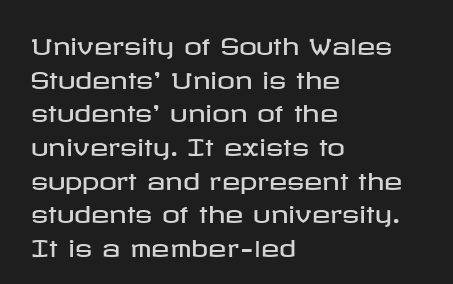
Q: Is the text italic (slanted)? A: No, it is upright.
Q: Is the text underlined? A: No.
Q: How is the paragraph aligned? A: Left-aligned.
Q: Is the spacing between letters normal or unusually wide? A: Normal.
Q: Is the spacing between lines tight, normal or loose? A: Normal.
